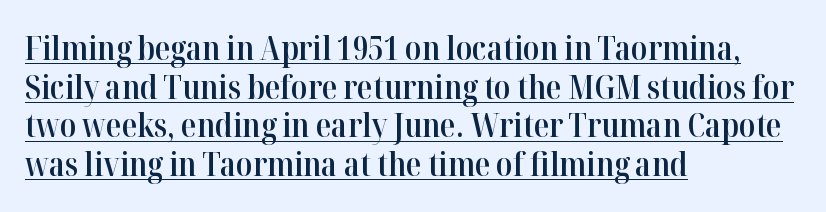
The image shows 32 px semibold serif type, upright; set left-aligned, line spacing 1.21x, normal letter spacing, underlined; high stroke contrast and a medium x-height.
